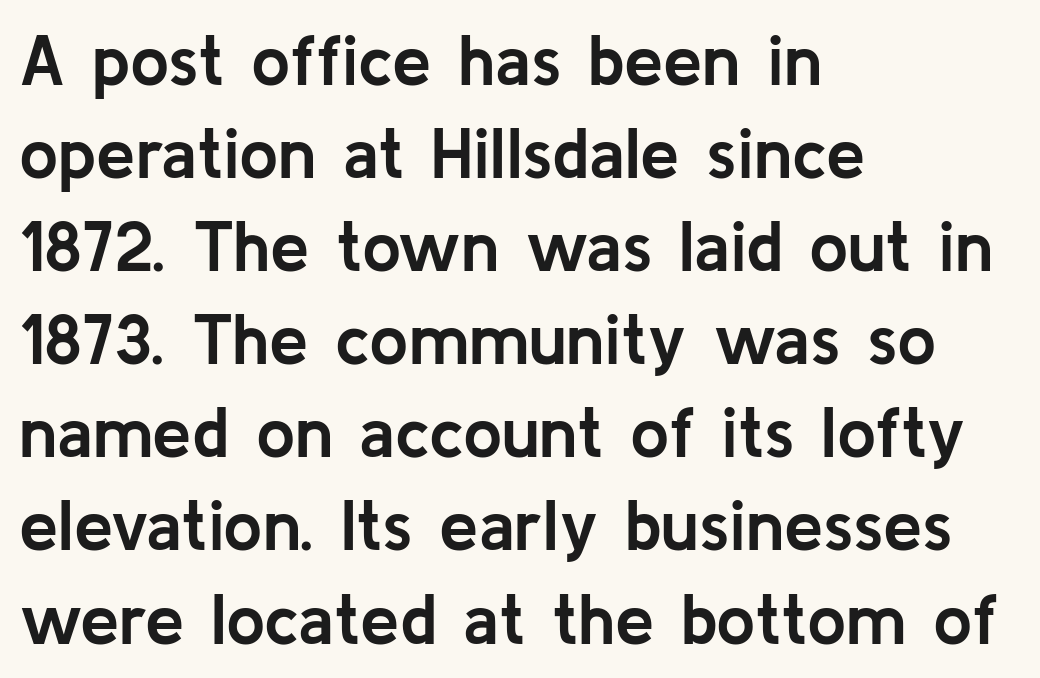
Q: Is the text bold? A: Yes.
Q: Is the text italic (slanted)? A: No, it is upright.
Q: Is the typeface a serif or a sans-serif typeface? A: Sans-serif.
Q: Is the text underlined? A: No.
Q: How is the paragraph aligned? A: Left-aligned.
Q: Is the spacing between letters normal or unusually wide? A: Normal.
Q: Is the spacing between lines tight, normal or loose? A: Normal.
Q: Width (condensed, normal, or wide)? A: Normal.
Q: Stroke contrast? A: Low.
Q: x-height? A: Medium.
Q: Monospaced? A: No.
